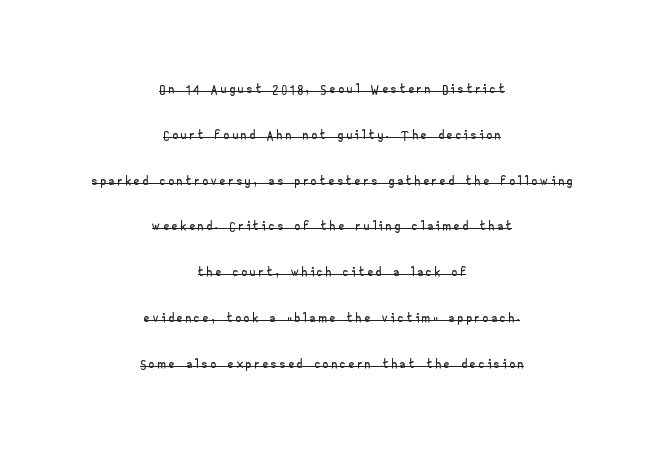
The image shows 20 px text type, upright; set centered, loose line spacing (2.29x), underlined.
